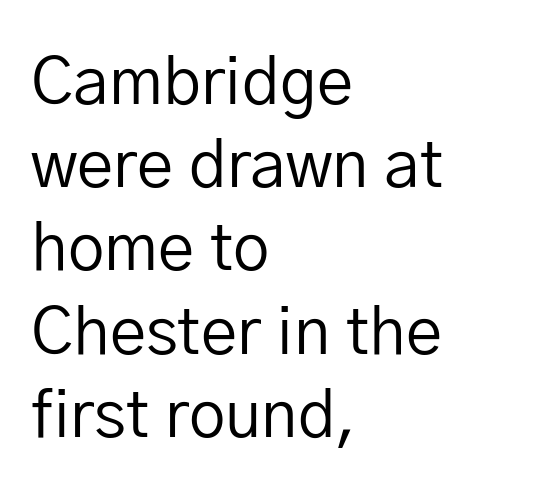
Glance below the letters and you will spot only blank space. Where is the straight margin? On the left. The letters advance in unequal steps, a hallmark of proportional type. Rows of type keep a routine distance in the vertical direction. Vertical stems look standard width or narrower in stroke. Tall strokes in this sample are plumb rather than angled.
